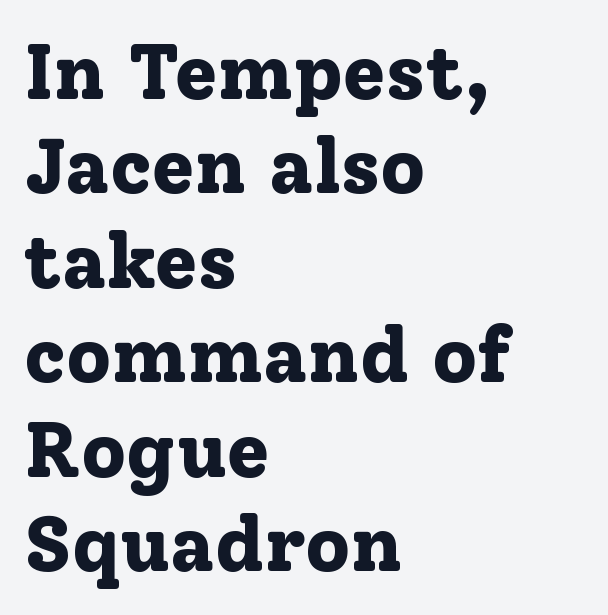
{"serif": "yes", "italic": "no", "bold": "yes", "weight": "bold", "width": "normal", "stroke_contrast": "low", "x_height": "medium", "monospaced": "no", "underline": "no", "align": "left", "line_spacing_ratio": 1.21, "letter_spacing": "normal", "letter_spacing_em": 0.0, "glyph_px": 78}
